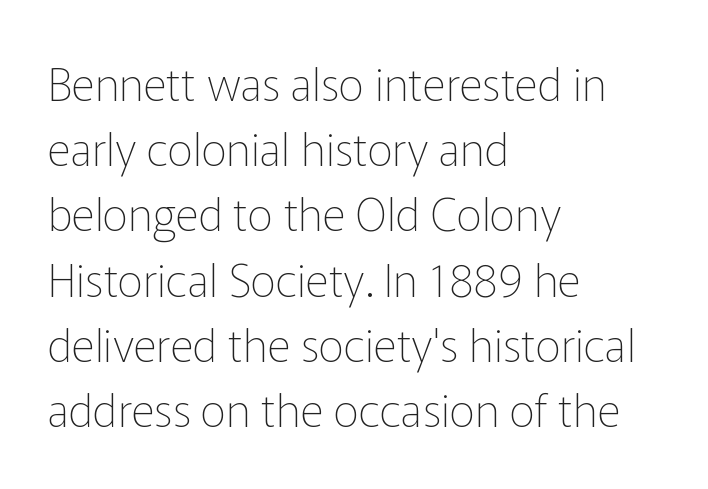
Q: Is the text bold? A: No.
Q: Is the text italic (slanted)? A: No, it is upright.
Q: Is the typeface a serif or a sans-serif typeface? A: Sans-serif.
Q: Is the text underlined? A: No.
Q: How is the paragraph aligned? A: Left-aligned.
Q: Is the spacing between letters normal or unusually wide? A: Normal.
Q: Is the spacing between lines tight, normal or loose? A: Normal.
Q: Width (condensed, normal, or wide)? A: Normal.
Q: Stroke contrast? A: Low.
Q: x-height? A: Medium.
Q: Monospaced? A: No.
